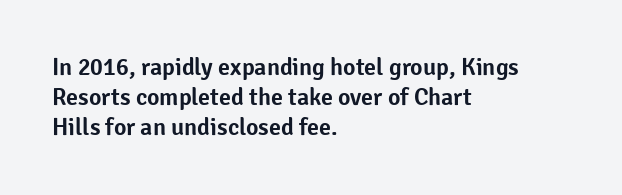
{"italic": "no", "underline": "no", "align": "left", "line_spacing_ratio": 1.24, "letter_spacing": "normal", "letter_spacing_em": 0.0, "glyph_px": 24}
